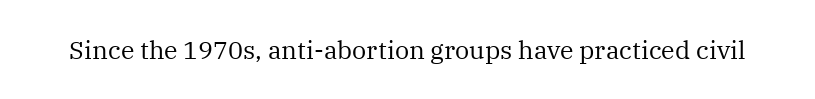
The rendering keeps characters at their native spacing. The font sits on the lighter half of the weight spectrum, regular included. Quick note: underline off. Is there any slant? The stems are plumb.
